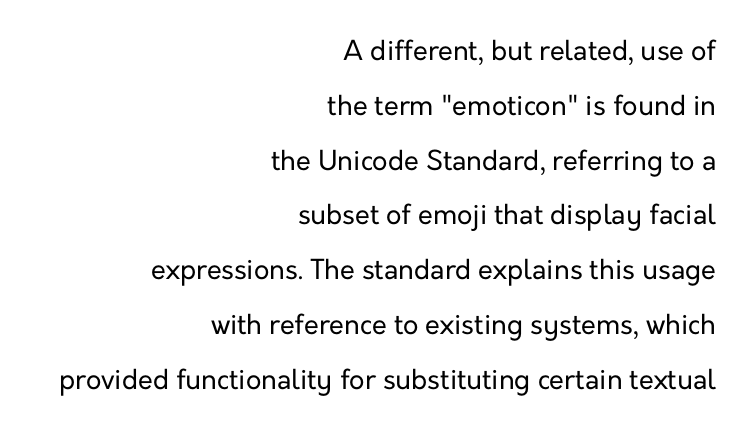
The ragged edge is on the left, which tells us the setting is flush right. Designer's note — italics off, roman on. Notice the wide empty band between every row — that's loose leading. Summary of weight: not heavy and not bold. The letters sit at their default tracking, neither squeezed nor spread. Descenders hang freely into open space.
